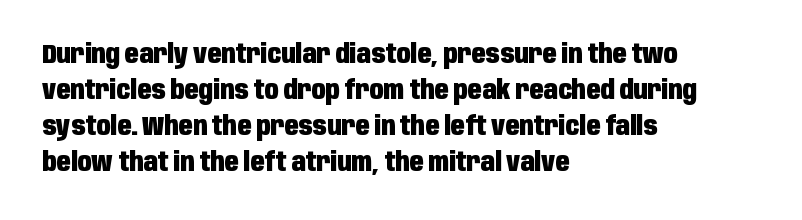
Q: Is the text bold? A: Yes.
Q: Is the text italic (slanted)? A: No, it is upright.
Q: Is the text underlined? A: No.
Q: How is the paragraph aligned? A: Left-aligned.
Q: Is the spacing between letters normal or unusually wide? A: Normal.
Q: Is the spacing between lines tight, normal or loose? A: Normal.
